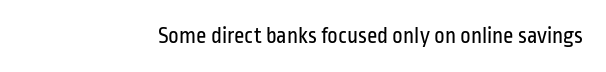
The image shows 23 px text type, upright; set normal letter spacing, not underlined.
